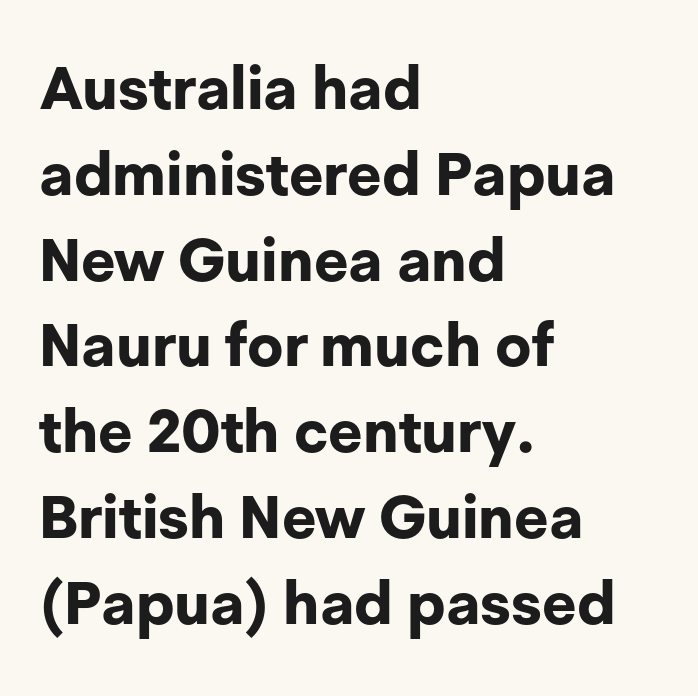
{"serif": "no", "italic": "no", "bold": "yes", "weight": "bold", "width": "normal", "stroke_contrast": "low", "x_height": "medium", "monospaced": "no", "underline": "no", "align": "left", "line_spacing": "normal", "line_spacing_ratio": 1.43, "letter_spacing": "normal", "letter_spacing_em": 0.0, "glyph_px": 60}
